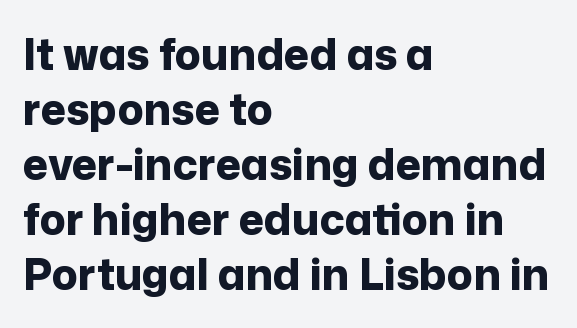
The typesetter chose a ragged-right arrangement here. The rendering uses natural spacing where letterforms have individual widths. Pretty heavy lettering here — definitely bold. The space directly below the letters is spotless. Classification — sans serif.
